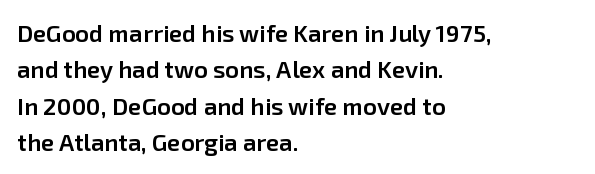
These lines keep a tight, regular rhythm from letter to letter. The foot of each line stays bare and open. The rag falls on the right side of this text block. The designer left line spacing at the default.
